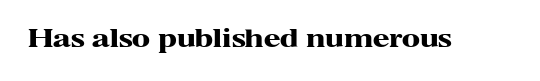
What stands out about the letter spacing? Nothing — it is the standard amount. Upright lettering throughout. Bold? Absolutely — the strokes are thick and heavy. The glyphs are unaccompanied by any horizontal stroke below them.
